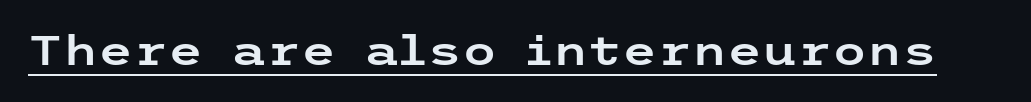
Italic: no, the glyphs are upright roman. Font category for this specimen: sans-serif. The words here are underlined. In terms of letterspacing, this is plain default setting.
